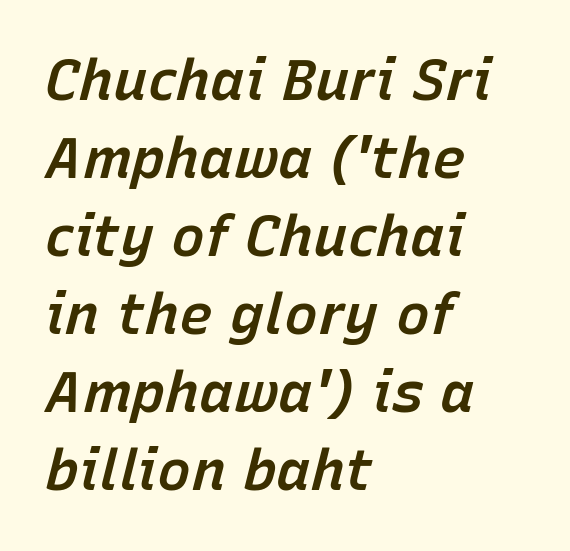
Q: Is the text bold? A: Semi-bold.
Q: Is the text italic (slanted)? A: Yes, it leans right by about 15 degrees.
Q: Is the text underlined? A: No.
Q: How is the paragraph aligned? A: Left-aligned.
Q: Is the spacing between letters normal or unusually wide? A: Normal.
Q: Is the spacing between lines tight, normal or loose? A: Normal.
Q: Width (condensed, normal, or wide)? A: Normal.
Q: Stroke contrast? A: Low.
Q: x-height? A: Medium.
Q: Monospaced? A: No.
